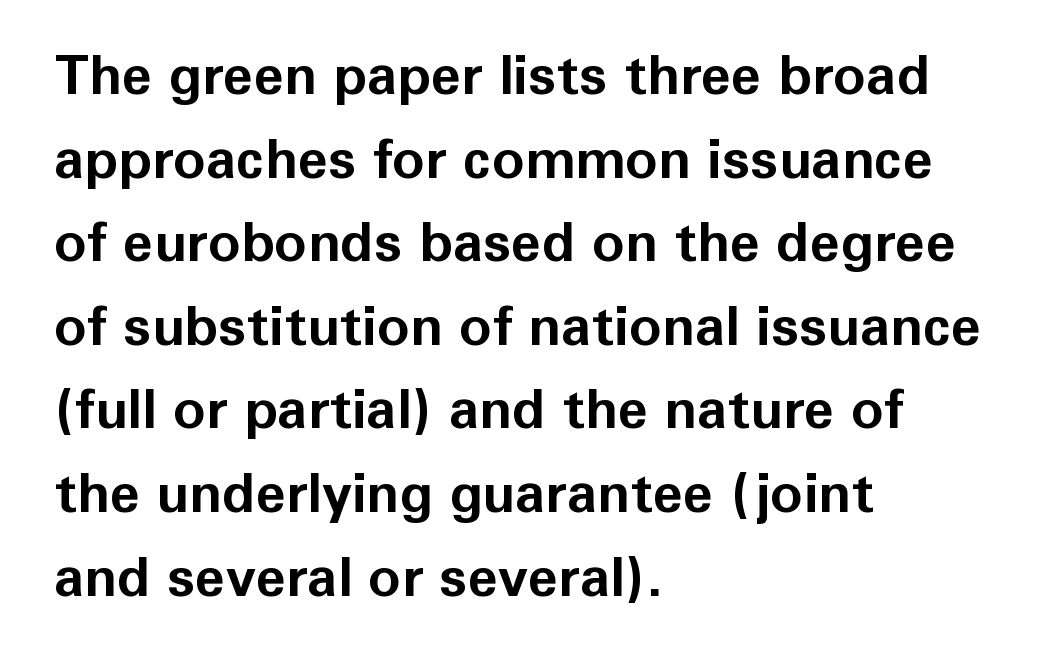
The image shows 55 px bold sans-serif type, upright; set left-aligned, normal line spacing (1.52x), normal letter spacing, not underlined; low stroke contrast and a medium x-height.
